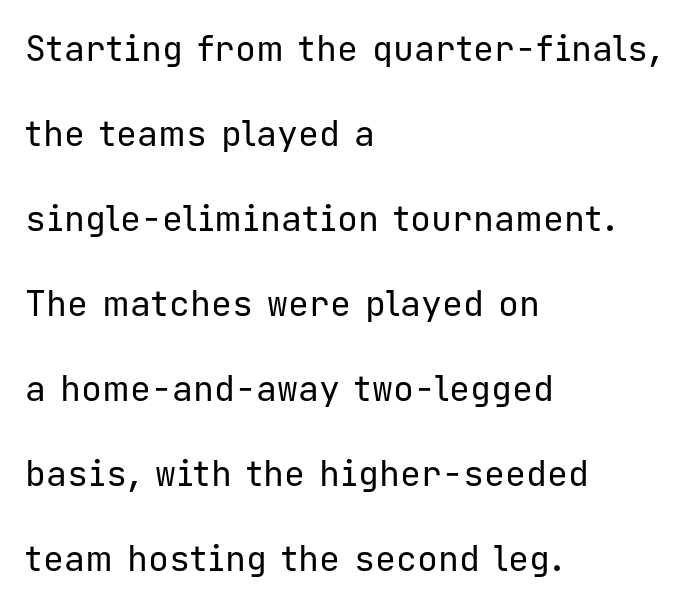
Q: Is the text bold? A: No.
Q: Is the text italic (slanted)? A: No, it is upright.
Q: Is the typeface a serif or a sans-serif typeface? A: Sans-serif.
Q: Is the text underlined? A: No.
Q: How is the paragraph aligned? A: Left-aligned.
Q: Is the spacing between letters normal or unusually wide? A: Normal.
Q: Is the spacing between lines tight, normal or loose? A: Loose.
Q: Width (condensed, normal, or wide)? A: Normal.
Q: Stroke contrast? A: Low.
Q: x-height? A: Medium.
Q: Monospaced? A: Yes.
